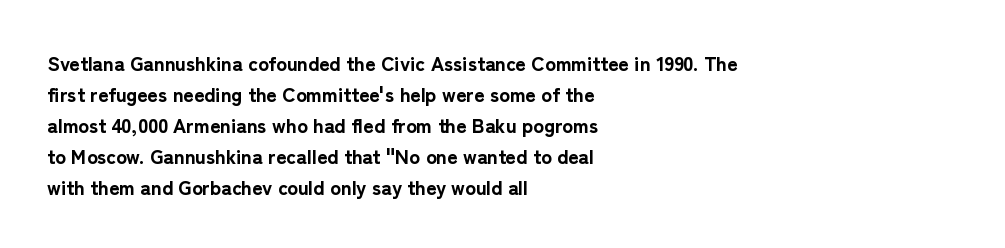
This is heavy type, rendered in bold. No extra tracking has been applied to these lines. The lines in this sample share a left origin and differ only in where they stop. A typesetter would call this leading conventional body-copy spacing. The typography opts for an upright posture over an oblique one. No word sits above an underline.
